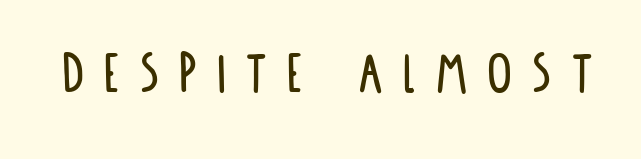
Q: Is the text italic (slanted)? A: No, it is upright.
Q: Is the typeface a serif or a sans-serif typeface? A: Sans-serif.
Q: Is the text underlined? A: No.
Q: Is the spacing between letters normal or unusually wide? A: Unusually wide.
Q: Width (condensed, normal, or wide)? A: Condensed.
Q: Stroke contrast? A: Low.
Q: x-height? A: Large.
Q: Monospaced? A: No.
